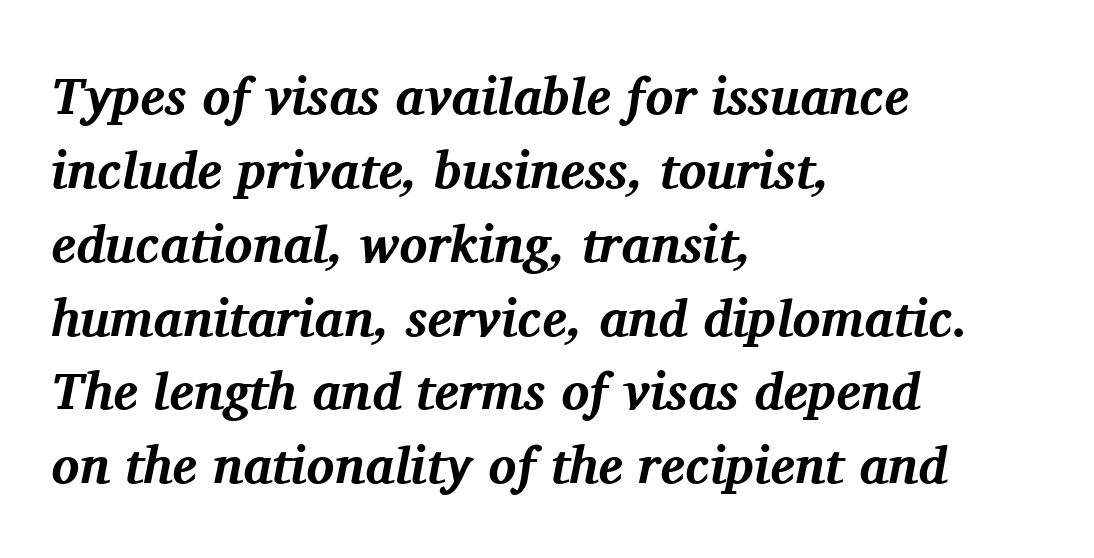
{"serif": "yes", "italic": "yes", "lean": "right", "slant_degrees": 11, "bold": "yes", "weight": "bold", "width": "normal", "stroke_contrast": "medium", "x_height": "medium", "monospaced": "no", "underline": "no", "align": "left", "line_spacing": "normal", "line_spacing_ratio": 1.42, "letter_spacing": "normal", "letter_spacing_em": 0.0, "glyph_px": 52}
